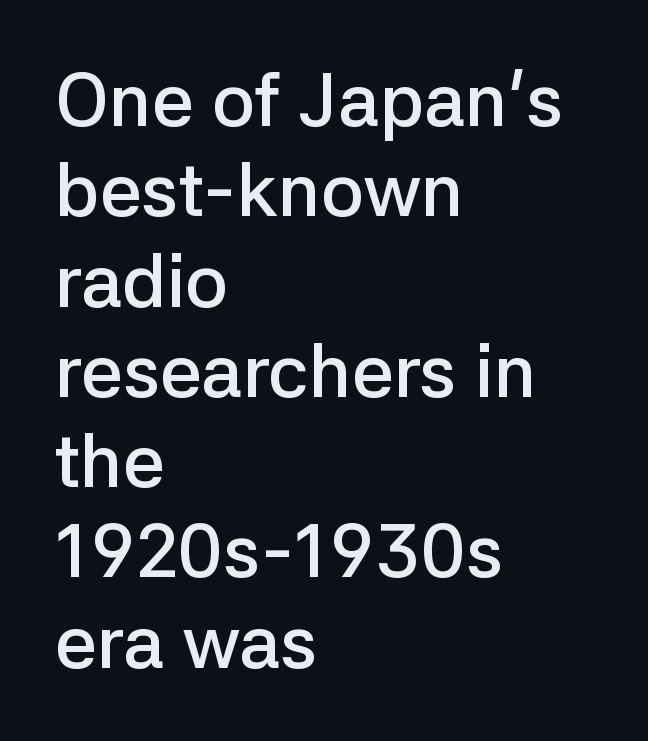
Is the letter spacing exaggerated? No — it looks like the ordinary default. Type without underlining. Rendered with straight, roman letterforms. Line beginnings align vertically; line endings do not. You could not count columns in this text — the font is proportionally spaced.
